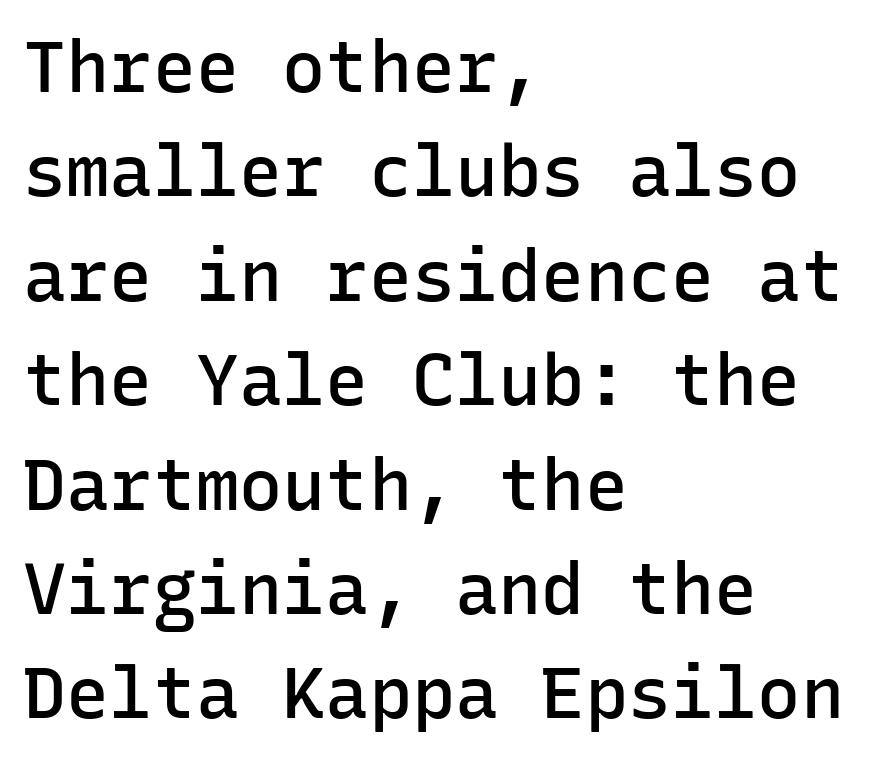
Q: Is the text bold? A: Semi-bold.
Q: Is the text italic (slanted)? A: No, it is upright.
Q: Is the typeface a serif or a sans-serif typeface? A: Sans-serif.
Q: Is the text underlined? A: No.
Q: How is the paragraph aligned? A: Left-aligned.
Q: Is the spacing between letters normal or unusually wide? A: Normal.
Q: Is the spacing between lines tight, normal or loose? A: Normal.
Q: Width (condensed, normal, or wide)? A: Normal.
Q: Stroke contrast? A: Low.
Q: x-height? A: Medium.
Q: Monospaced? A: Yes.
